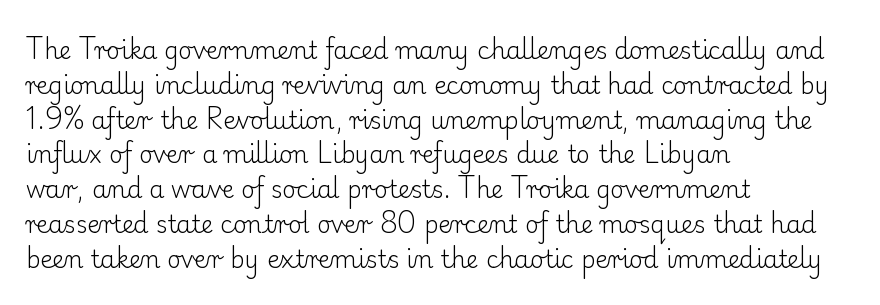
{"italic": "no", "bold": "no", "underline": "no", "align": "left", "line_spacing": "normal", "line_spacing_ratio": 1.45, "letter_spacing": "normal", "letter_spacing_em": 0.0, "glyph_px": 24}
